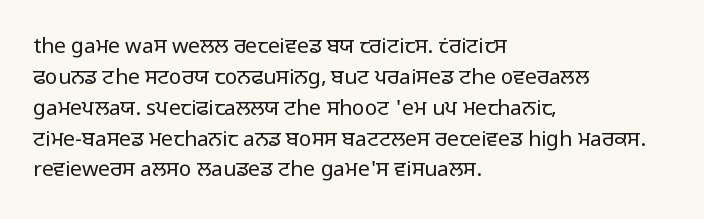
The image shows 21 px text type, upright; set left-aligned, normal line spacing (1.47x), normal letter spacing, not underlined.
